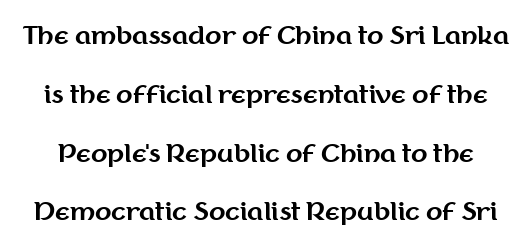
{"italic": "no", "bold": "yes", "underline": "no", "line_spacing": "loose", "line_spacing_ratio": 2.45, "letter_spacing": "normal", "letter_spacing_em": 0.0, "glyph_px": 24}
